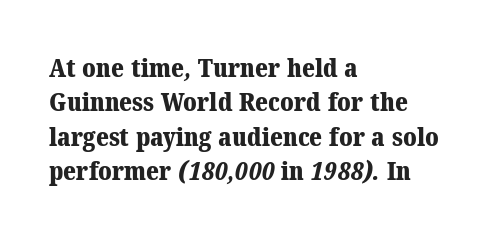
The rendering anchors every line to the left-hand side. The gap between lines stays unmarked. The characters look thick and weighty, a clear bold. Normally led — the rows are evenly, conventionally spaced. Letter spacing: default.
